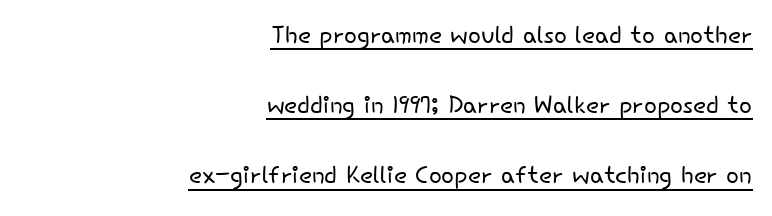
The image shows 34 px light sans-serif type, upright; set right-aligned, loose line spacing (2.06x), normal letter spacing, underlined; low stroke contrast and a small x-height.
